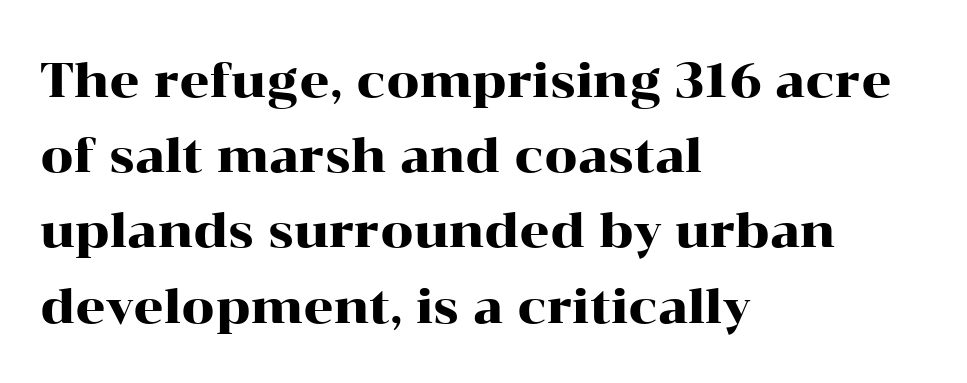
Small tapered or slab feet sit at the stroke ends, so this counts as serif. Vertically, the passage feels balanced, rows spaced as you'd expect. Standard letterfit; no display-style spreading of the glyphs. The font's upright variant was chosen for this text. Line starts are locked; line ends wander. You could not count columns in this text — the font is proportionally spaced.
